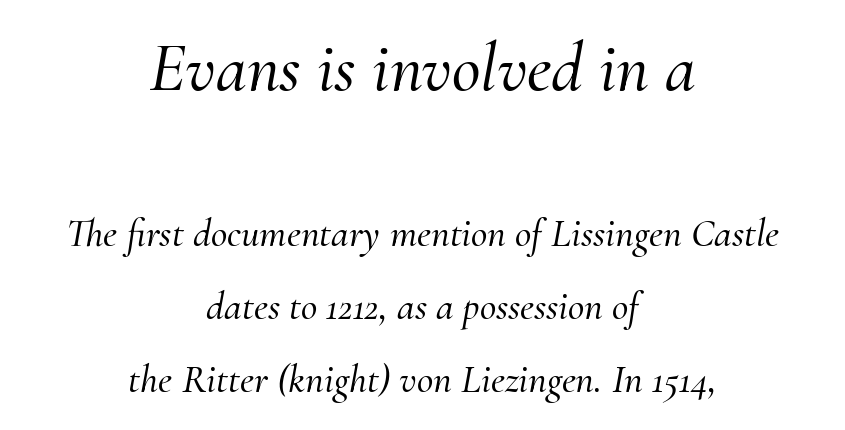
Q: Is the text italic (slanted)? A: Yes, it leans right by about 10 degrees.
Q: Is the typeface a serif or a sans-serif typeface? A: Serif.
Q: Is the text underlined? A: No.
Q: How is the paragraph aligned? A: Centered.
Q: Is the spacing between letters normal or unusually wide? A: Normal.
Q: Which block of text is set in a larger size, the first (top) or the second (bottom)? A: The first (top) one.
Q: Width (condensed, normal, or wide)? A: Normal.
Q: Stroke contrast? A: Medium.
Q: x-height? A: Small.
Q: Monospaced? A: No.
